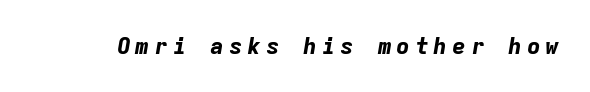
The image shows 23 px bold type, italic (leaning right); set unusually wide letter spacing (+0.21 em), not underlined.
